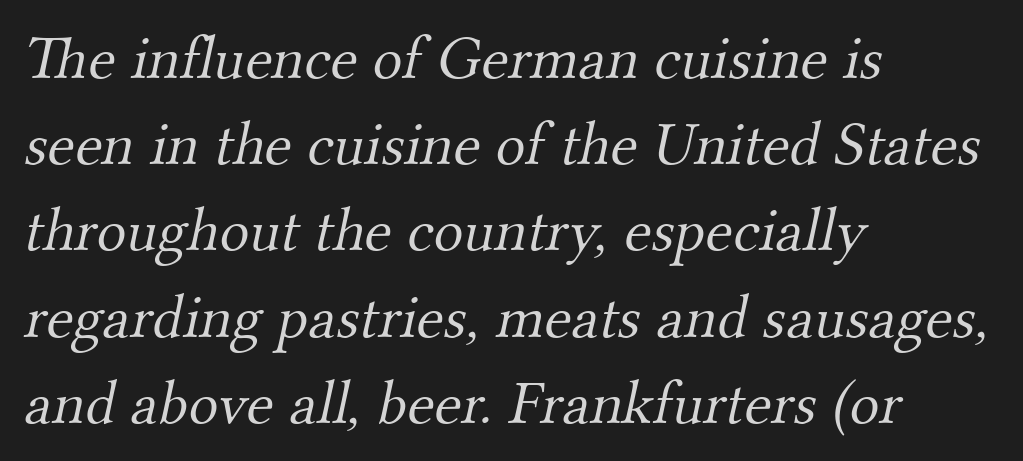
The image shows 62 px light serif type; set left-aligned, normal line spacing (1.39x), normal letter spacing, not underlined; medium stroke contrast and a small x-height.
